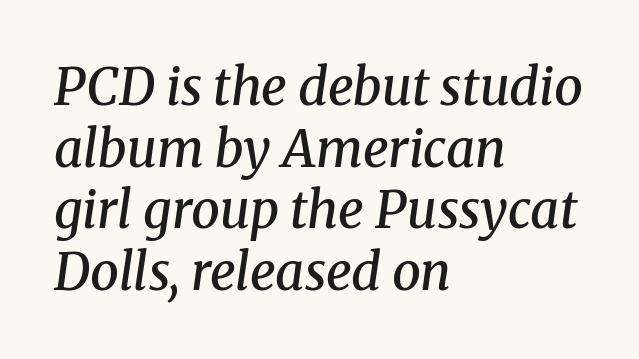
{"serif": "yes", "italic": "yes", "lean": "right", "slant_degrees": 8, "bold": "semi", "weight": "semibold", "width": "normal", "stroke_contrast": "medium", "x_height": "medium", "monospaced": "no", "underline": "no", "align": "left", "line_spacing_ratio": 1.21, "letter_spacing": "normal", "letter_spacing_em": 0.0, "glyph_px": 51}
